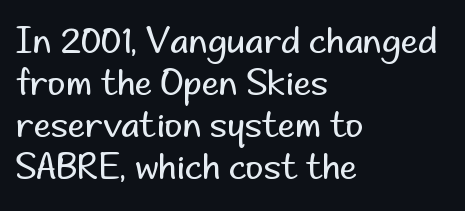
The image shows 35 px regular-weight sans-serif type, upright; set left-aligned, line spacing 1.2x, normal letter spacing, not underlined; low stroke contrast and a small x-height.
